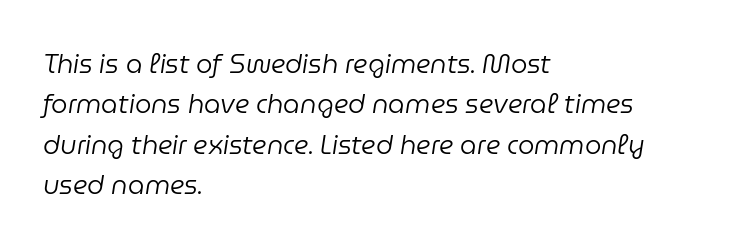
The whole block is typeset with a tilt. Bare-footed words on every line. The passage shown is not bold in any degree. A typesetter would call this zero additional tracking.
